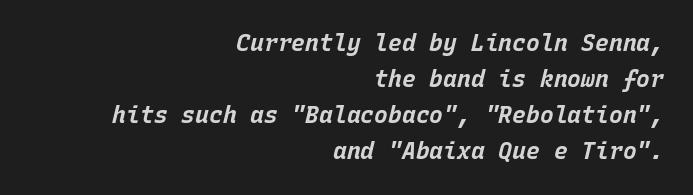
The image shows 23 px bold type, italic (leaning right); set right-aligned, normal line spacing (1.57x), normal letter spacing, not underlined.
